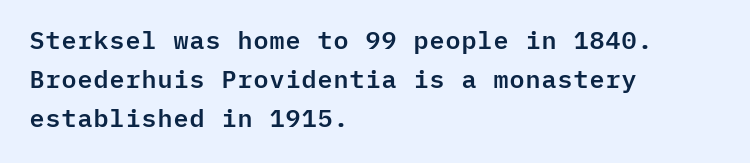
Q: Is the text italic (slanted)? A: No, it is upright.
Q: Is the text underlined? A: No.
Q: How is the paragraph aligned? A: Left-aligned.
Q: Is the spacing between letters normal or unusually wide? A: Normal.
Q: Is the spacing between lines tight, normal or loose? A: Normal.
